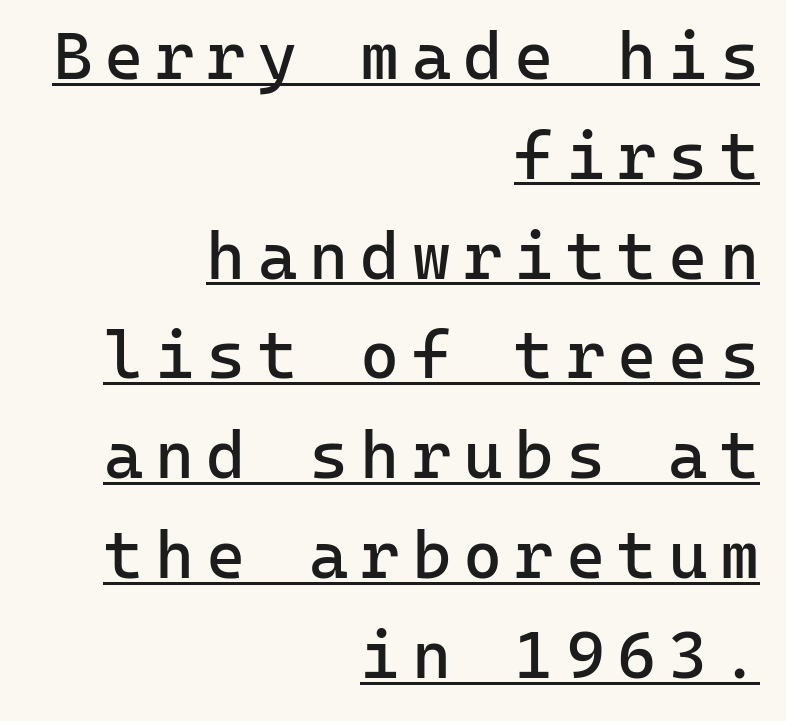
{"serif": "no", "italic": "no", "bold": "no", "weight": "regular", "width": "normal", "stroke_contrast": "low", "x_height": "medium", "monospaced": "yes", "underline": "yes", "align": "right", "line_spacing": "normal", "line_spacing_ratio": 1.49, "glyph_px": 67}
